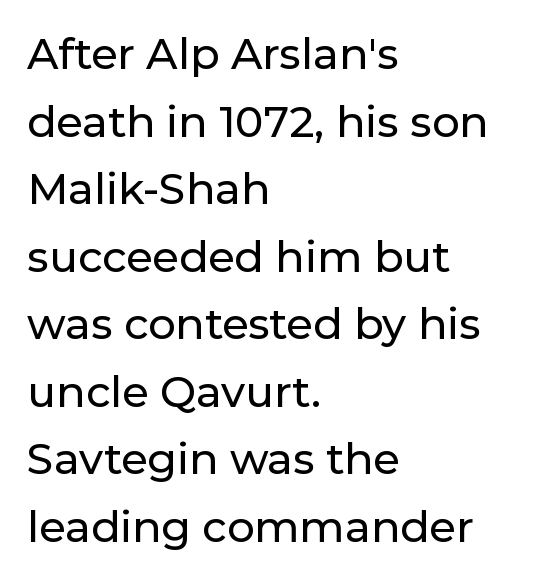
Q: Is the text italic (slanted)? A: No, it is upright.
Q: Is the typeface a serif or a sans-serif typeface? A: Sans-serif.
Q: Is the text underlined? A: No.
Q: How is the paragraph aligned? A: Left-aligned.
Q: Is the spacing between letters normal or unusually wide? A: Normal.
Q: Is the spacing between lines tight, normal or loose? A: Normal.
Q: Width (condensed, normal, or wide)? A: Normal.
Q: Stroke contrast? A: Low.
Q: x-height? A: Medium.
Q: Monospaced? A: No.
